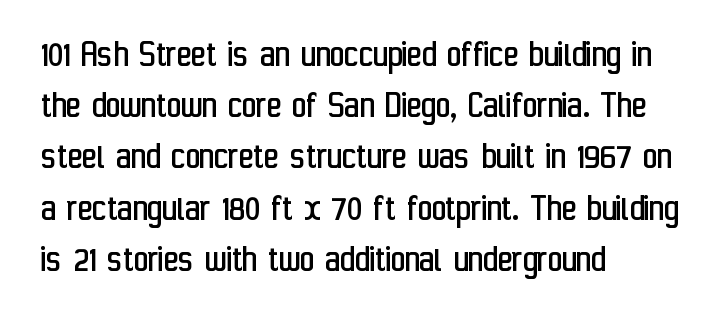
Do the characters align in a grid? No, the font is proportional. The text was rendered using a sans face with plain stroke endings. Ink coverage per letter is moderate at most. Horizontally, the lines are justified to the leading edge only. The specimen omits any rule beneath the text block's lines.
